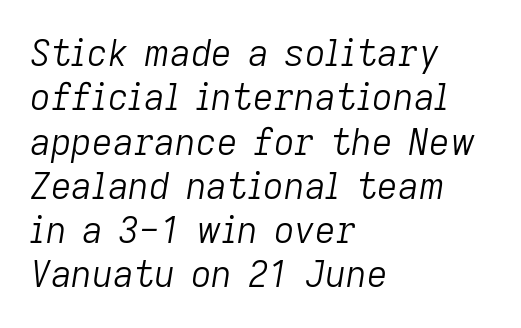
The image shows 36 px light type, italic (leaning right); set left-aligned, line spacing 1.23x, normal letter spacing, not underlined; low stroke contrast and a medium x-height.
